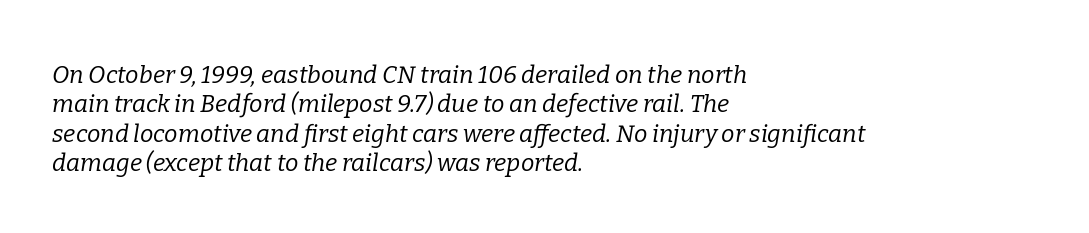
The image shows 24 px text type, italic (leaning right); set left-aligned, line spacing 1.22x, normal letter spacing, not underlined.
